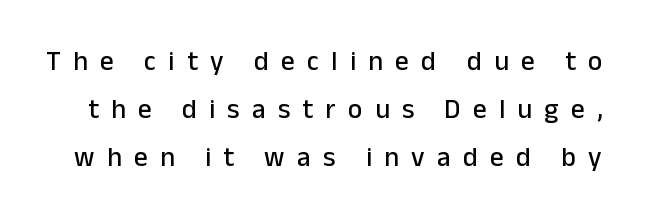
The image shows 27 px text type, upright; set line spacing 1.78x, unusually wide letter spacing (+0.46 em), not underlined.
